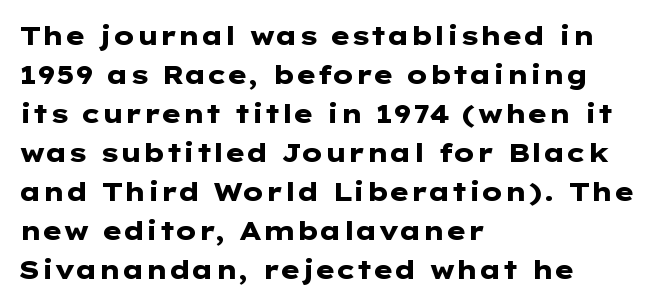
Q: Is the text bold? A: Yes.
Q: Is the text italic (slanted)? A: No, it is upright.
Q: Is the text underlined? A: No.
Q: How is the paragraph aligned? A: Left-aligned.
Q: Is the spacing between letters normal or unusually wide? A: Normal.
Q: Is the spacing between lines tight, normal or loose? A: Normal.
